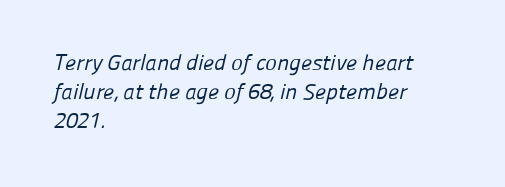
Q: Is the text bold? A: No.
Q: Is the text underlined? A: No.
Q: How is the paragraph aligned? A: Left-aligned.
Q: Is the spacing between letters normal or unusually wide? A: Normal.
Q: Is the spacing between lines tight, normal or loose? A: Normal.
